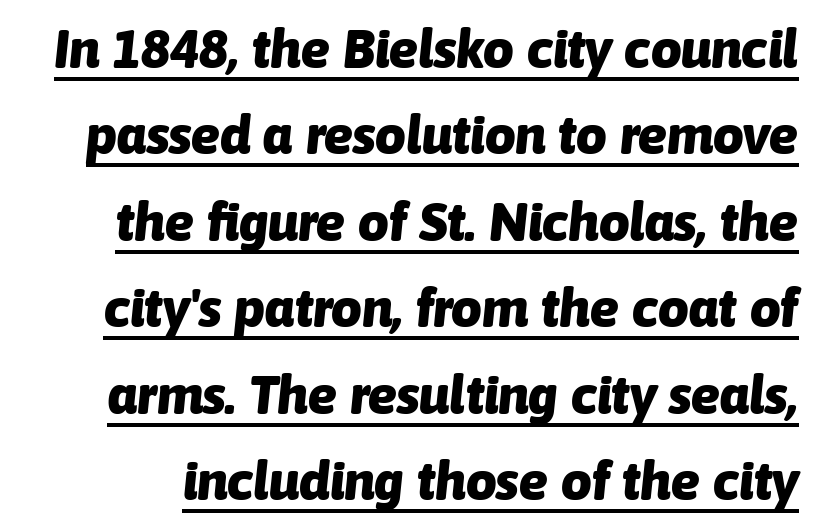
Q: Is the text bold? A: Yes.
Q: Is the text italic (slanted)? A: Yes, it leans right by about 6 degrees.
Q: Is the text underlined? A: Yes.
Q: Is the spacing between letters normal or unusually wide? A: Normal.
Q: Is the spacing between lines tight, normal or loose? A: Normal.
Q: Width (condensed, normal, or wide)? A: Normal.
Q: Stroke contrast? A: Low.
Q: x-height? A: Medium.
Q: Monospaced? A: No.
